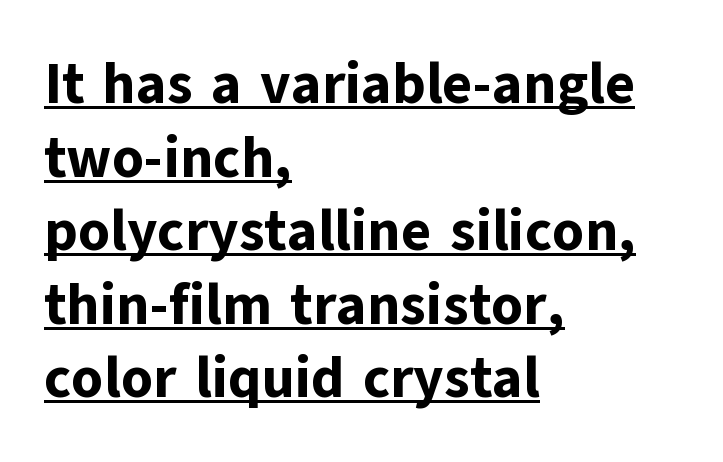
Q: Is the text bold? A: Yes.
Q: Is the text italic (slanted)? A: No, it is upright.
Q: Is the typeface a serif or a sans-serif typeface? A: Sans-serif.
Q: Is the text underlined? A: Yes.
Q: How is the paragraph aligned? A: Left-aligned.
Q: Is the spacing between letters normal or unusually wide? A: Normal.
Q: Is the spacing between lines tight, normal or loose? A: Normal.
Q: Width (condensed, normal, or wide)? A: Normal.
Q: Stroke contrast? A: Low.
Q: x-height? A: Medium.
Q: Monospaced? A: No.
